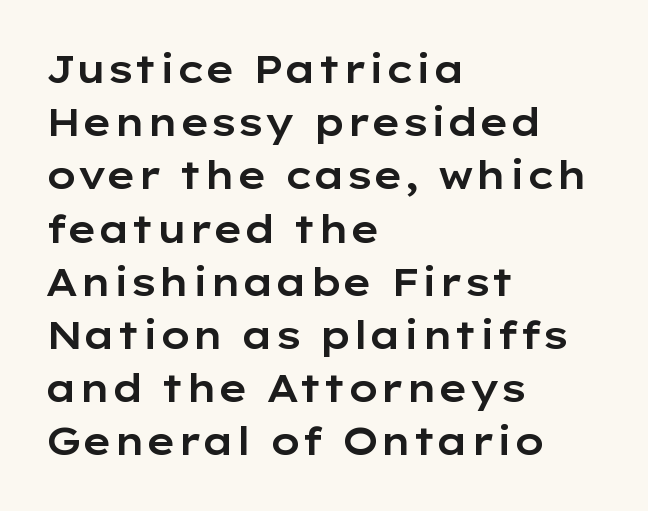
The image shows 38 px wide sans-serif type, upright; set left-aligned, normal line spacing (1.4x), normal letter spacing, not underlined; low stroke contrast and a medium x-height.
